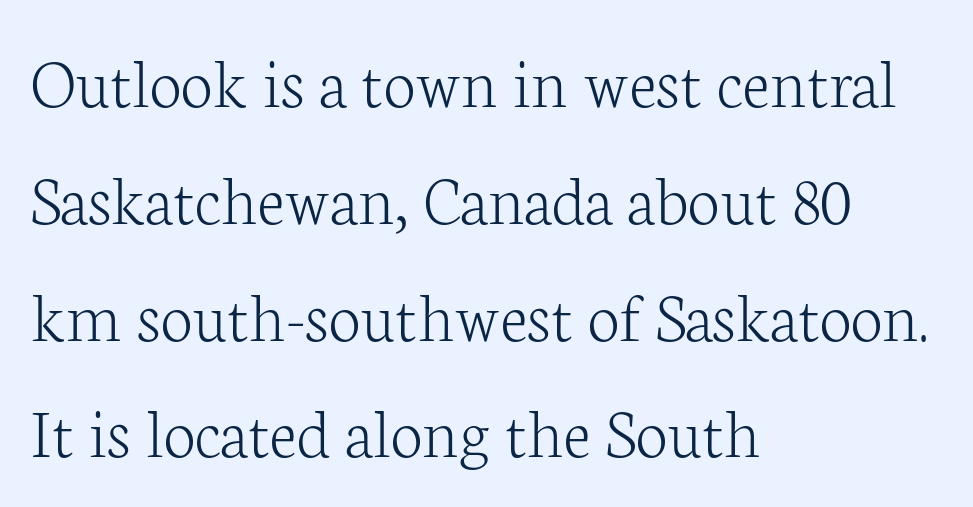
{"serif": "yes", "italic": "no", "bold": "no", "weight": "light", "width": "normal", "stroke_contrast": "low", "x_height": "medium", "monospaced": "no", "underline": "no", "align": "left", "line_spacing": "normal", "line_spacing_ratio": 1.6, "letter_spacing": "normal", "letter_spacing_em": 0.0, "glyph_px": 73}
